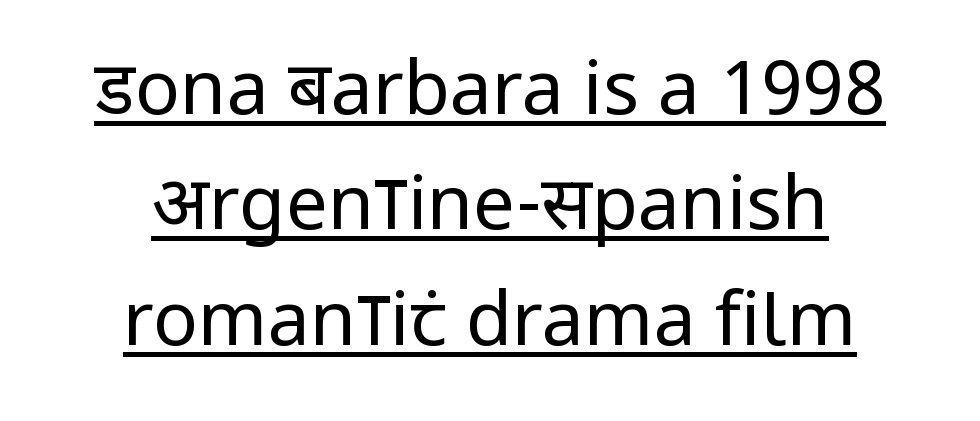
{"serif": "no", "italic": "no", "bold": "no", "weight": "regular", "width": "condensed", "stroke_contrast": "low", "x_height": "large", "monospaced": "no", "underline": "yes", "align": "center", "line_spacing": "normal", "line_spacing_ratio": 1.54, "letter_spacing": "normal", "letter_spacing_em": 0.0, "glyph_px": 75}
